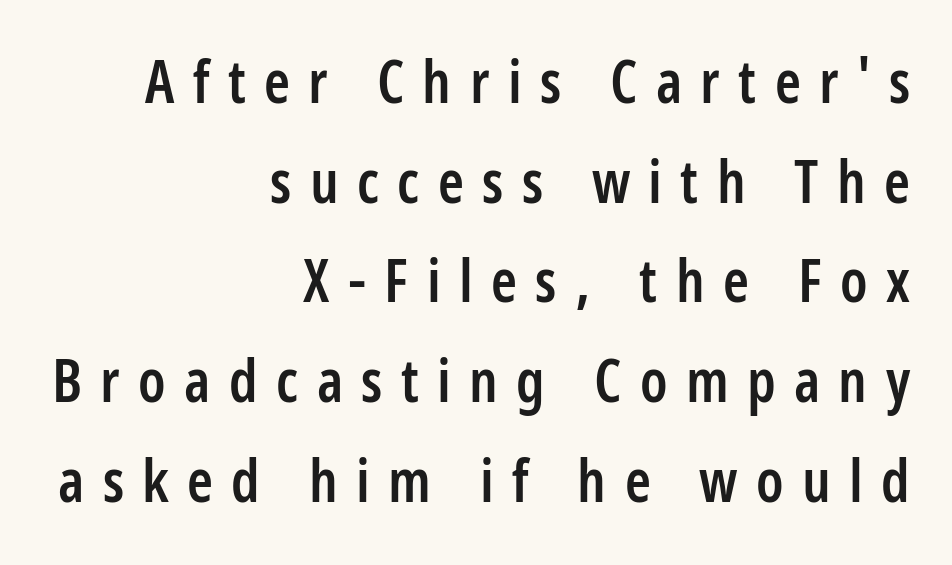
The image shows 59 px semibold, condensed sans-serif type, upright; set right-aligned, normal line spacing (1.69x), unusually wide letter spacing (+0.31 em), not underlined; low stroke contrast and a medium x-height.
